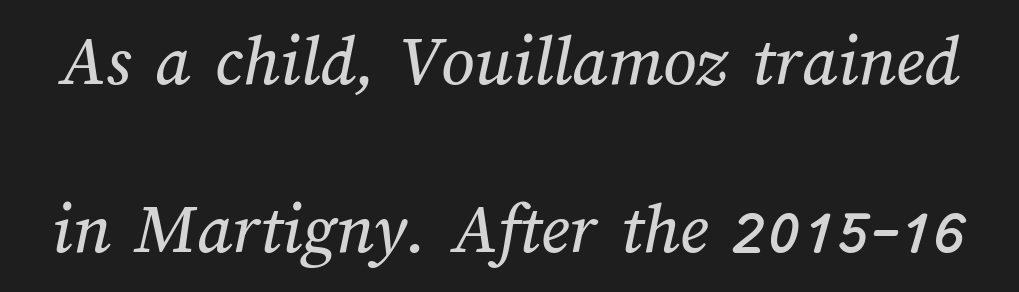
These lines are rendered in a variable-pitch font. Letters rest on an invisible, unmarked baseline. The lines are spread far apart with generous leading. How are the letters spaced? Ordinarily, with no added tracking.
